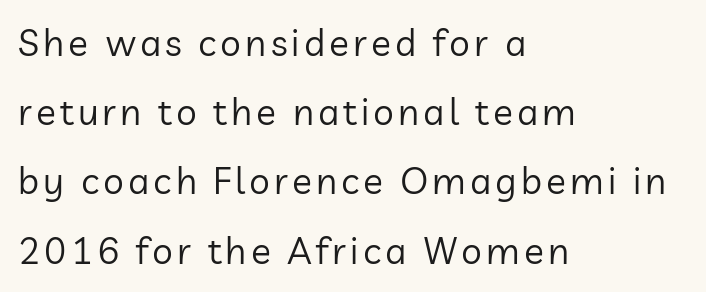
The image shows 37 px regular-weight sans-serif type, upright; set left-aligned, line spacing 1.87x, not underlined; low stroke contrast and a medium x-height.
